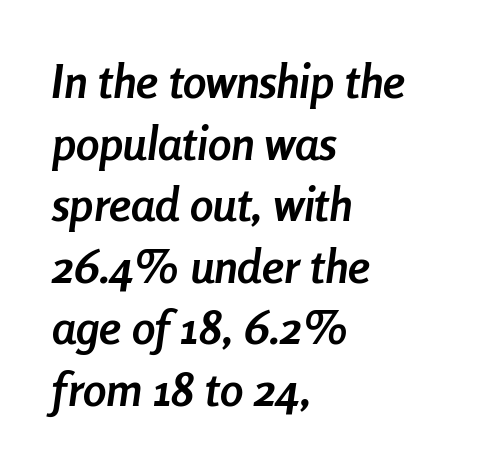
The face used here is proportionally spaced, like ordinary book or web type. Unmarked baselines from the first word to the last. Leading matches the norm, producing a regular column. Short note: letters normally spaced. The lines are quadded left.
